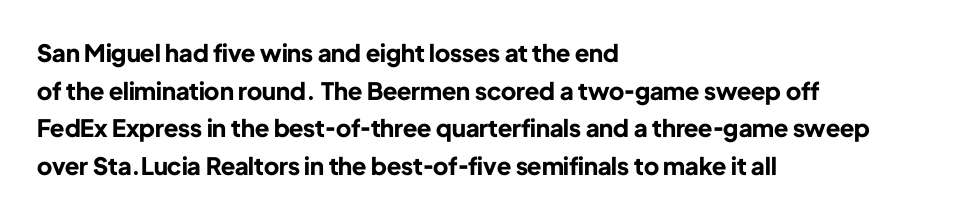
Heavy, bold letterforms. Quick note: underline off. The space between consecutive lines is moderate. This is roman type, the default non-slanted kind. The compositor pushed each line to the left boundary.
